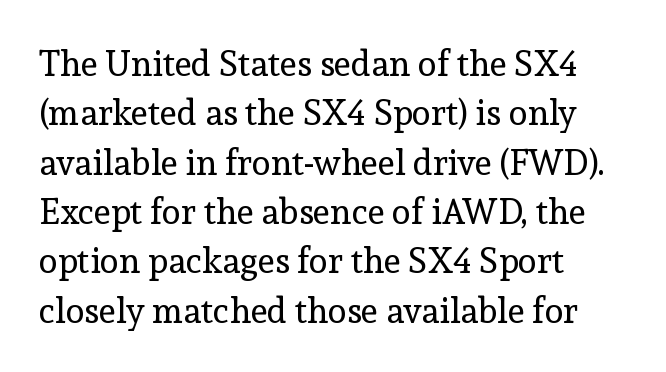
Q: Is the text bold? A: No.
Q: Is the text italic (slanted)? A: No, it is upright.
Q: Is the typeface a serif or a sans-serif typeface? A: Serif.
Q: Is the text underlined? A: No.
Q: How is the paragraph aligned? A: Left-aligned.
Q: Is the spacing between letters normal or unusually wide? A: Normal.
Q: Is the spacing between lines tight, normal or loose? A: Normal.
Q: Width (condensed, normal, or wide)? A: Normal.
Q: x-height? A: Medium.
Q: Monospaced? A: No.
